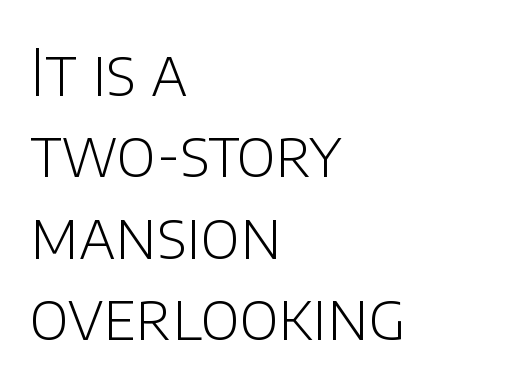
Letter spacing: default. Is this a fixed-width face? No — the glyphs have proportional, varying widths. Is the block centered? No — it sits flush against the left margin. Interline gaps are of average width in this sample.
